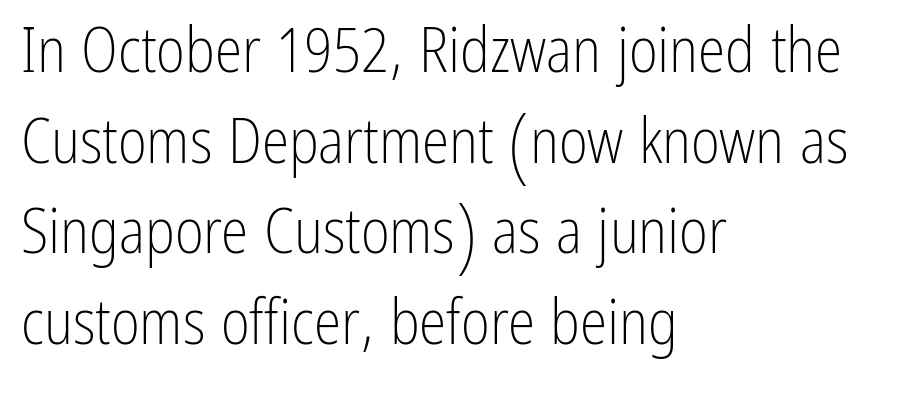
Q: Is the text bold? A: No.
Q: Is the text italic (slanted)? A: No, it is upright.
Q: Is the typeface a serif or a sans-serif typeface? A: Sans-serif.
Q: Is the text underlined? A: No.
Q: How is the paragraph aligned? A: Left-aligned.
Q: Is the spacing between letters normal or unusually wide? A: Normal.
Q: Is the spacing between lines tight, normal or loose? A: Normal.
Q: Width (condensed, normal, or wide)? A: Condensed.
Q: Stroke contrast? A: Low.
Q: x-height? A: Medium.
Q: Monospaced? A: No.
